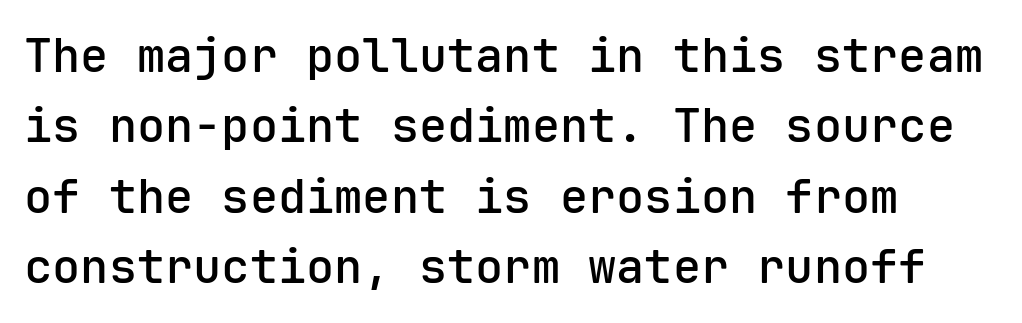
The image shows 47 px semibold sans-serif type, upright, monospaced; set left-aligned, normal line spacing (1.5x), normal letter spacing, not underlined; low stroke contrast and a medium x-height.
